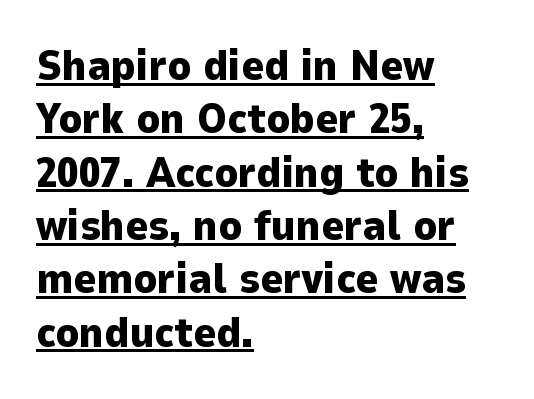
The image shows 43 px heavy sans-serif type, upright; set left-aligned, line spacing 1.24x, normal letter spacing, underlined; low stroke contrast and a medium x-height.
